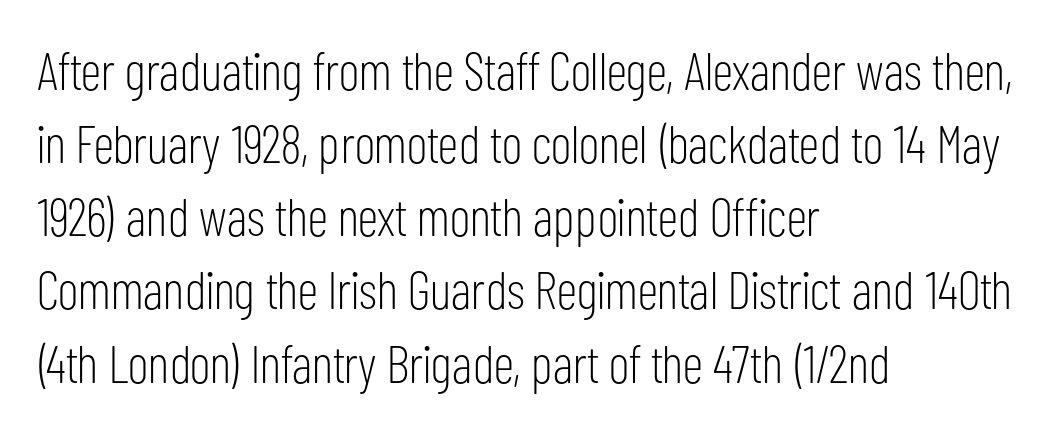
{"serif": "no", "italic": "no", "bold": "no", "weight": "light", "width": "condensed", "stroke_contrast": "low", "x_height": "medium", "monospaced": "no", "underline": "no", "align": "left", "line_spacing": "normal", "line_spacing_ratio": 1.38, "letter_spacing": "normal", "letter_spacing_em": 0.0, "glyph_px": 53}
